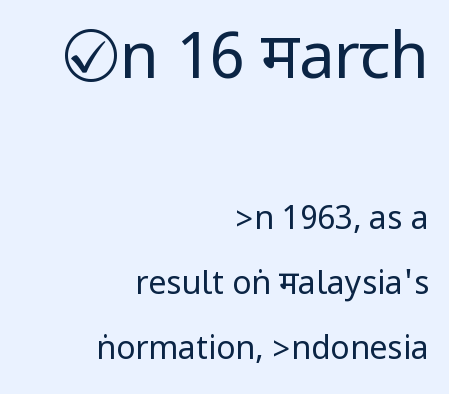
Q: Is the text bold? A: No.
Q: Is the text italic (slanted)? A: No, it is upright.
Q: Is the typeface a serif or a sans-serif typeface? A: Sans-serif.
Q: Is the text underlined? A: No.
Q: How is the paragraph aligned? A: Right-aligned.
Q: Is the spacing between letters normal or unusually wide? A: Normal.
Q: Is the spacing between lines tight, normal or loose? A: Loose.
Q: Which block of text is set in a larger size, the first (top) or the second (bottom)? A: The first (top) one.
Q: Width (condensed, normal, or wide)? A: Condensed.
Q: Stroke contrast? A: Low.
